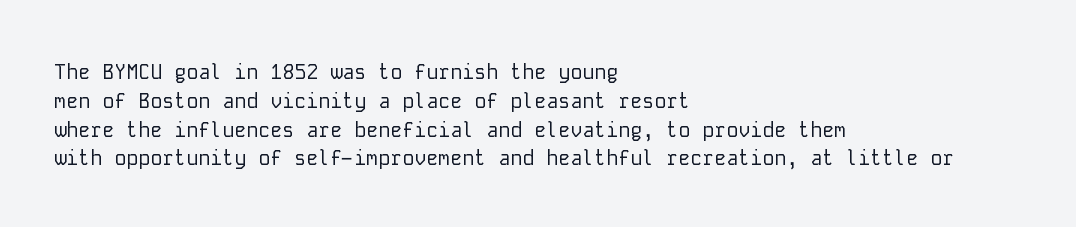
The image shows 20 px text type, upright; set left-aligned, normal line spacing (1.44x), normal letter spacing, not underlined.
